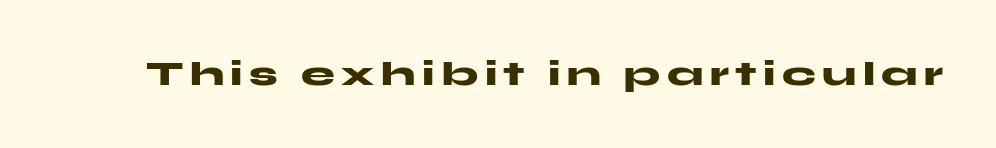
Look at the stroke-to-counter ratio: heavy, a bold. Letterform terminals end flat and unadorned throughout the passage. You can tell it's not italic because the verticals are truly vertical. The rendering uses natural spacing where letterforms have individual widths. Underlining? Definitely not there.
